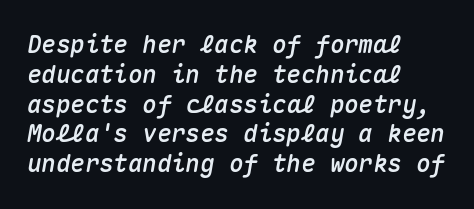
{"italic": "yes", "lean": "right", "slant_degrees": 10, "underline": "no", "align": "left", "line_spacing_ratio": 1.24, "letter_spacing": "normal", "letter_spacing_em": 0.0, "glyph_px": 24}
